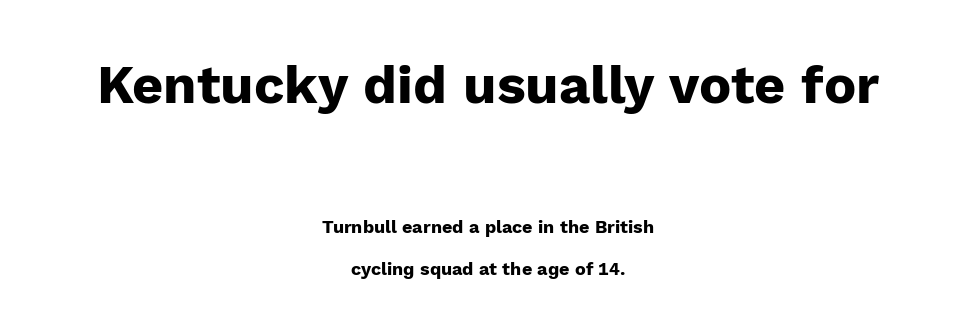
The tracking reads as untouched default to a designer's eye. Is the type bold? Yes — the strokes are clearly thick and heavy. The rendering uses a large line-height, opening up the rows. If you drew a line through each stem, it would be perfectly vertical. You get the large type first, then a drop to smaller type.
